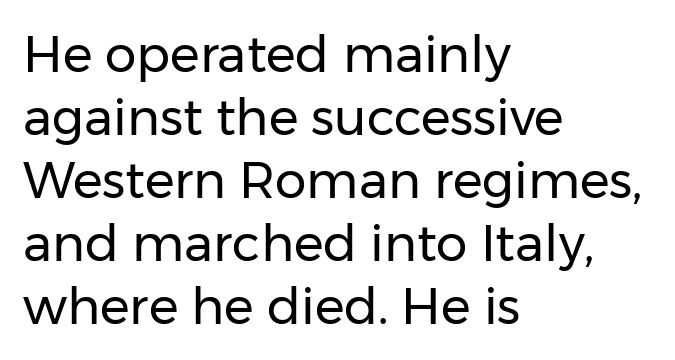
Summary of weight: not heavy and not bold. The letters carry no serifs — their stems end cleanly without finishing strokes. The rendering uses a moderate line-height, typical for paragraphs. Reading down the block, your eye returns to a fixed left position each line. The zone under the glyphs is completely vacant.
